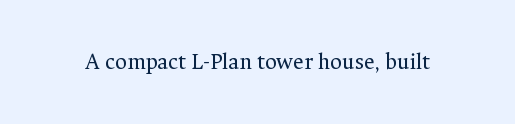
{"italic": "no", "bold": "no", "underline": "no", "letter_spacing": "normal", "letter_spacing_em": 0.0, "glyph_px": 23}
